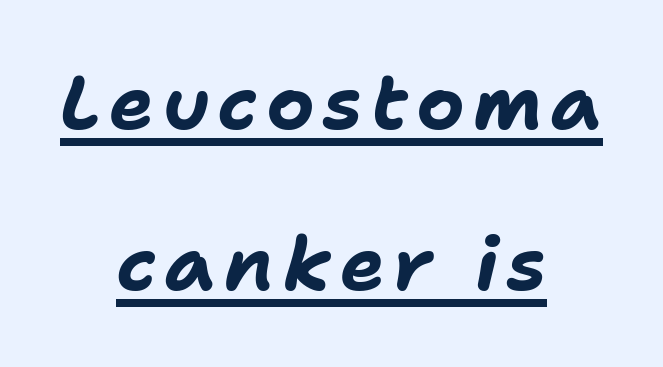
Q: Is the text bold? A: Yes.
Q: Is the text italic (slanted)? A: Yes, it leans right by about 11 degrees.
Q: Is the text underlined? A: Yes.
Q: How is the paragraph aligned? A: Centered.
Q: Is the spacing between lines tight, normal or loose? A: Loose.
Q: Width (condensed, normal, or wide)? A: Normal.
Q: Stroke contrast? A: Low.
Q: x-height? A: Medium.
Q: Monospaced? A: No.
